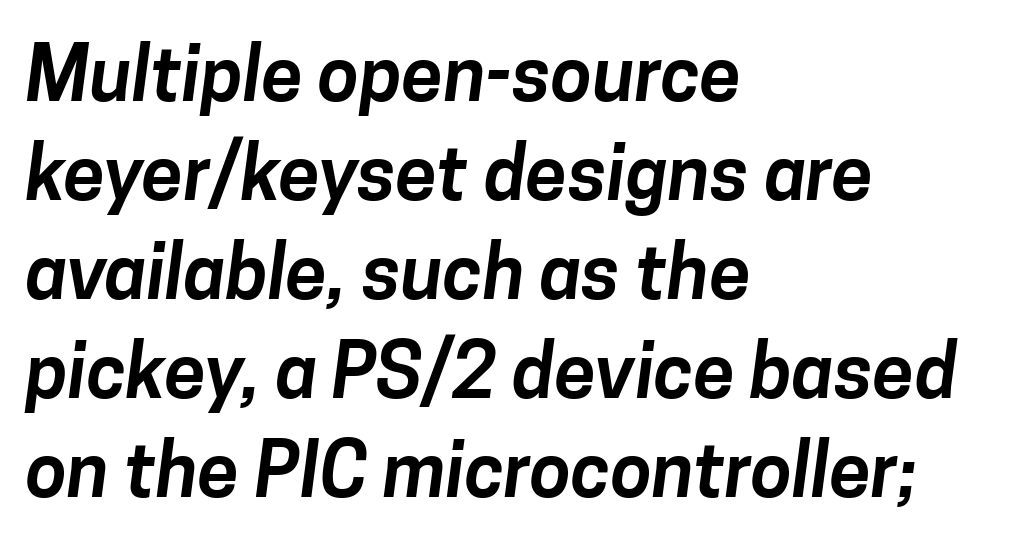
The image shows 75 px sans-serif type; set left-aligned, normal line spacing (1.32x), normal letter spacing, not underlined; low stroke contrast and a medium x-height.
